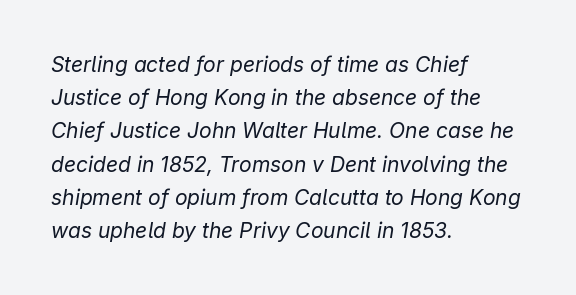
Q: Is the text bold? A: No.
Q: Is the text italic (slanted)? A: Yes, it leans right by about 9 degrees.
Q: Is the text underlined? A: No.
Q: How is the paragraph aligned? A: Left-aligned.
Q: Is the spacing between letters normal or unusually wide? A: Normal.
Q: Is the spacing between lines tight, normal or loose? A: Normal.
